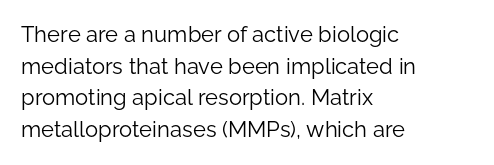
{"italic": "no", "bold": "no", "underline": "no", "align": "left", "line_spacing": "normal", "line_spacing_ratio": 1.44, "letter_spacing": "normal", "letter_spacing_em": 0.0, "glyph_px": 22}
